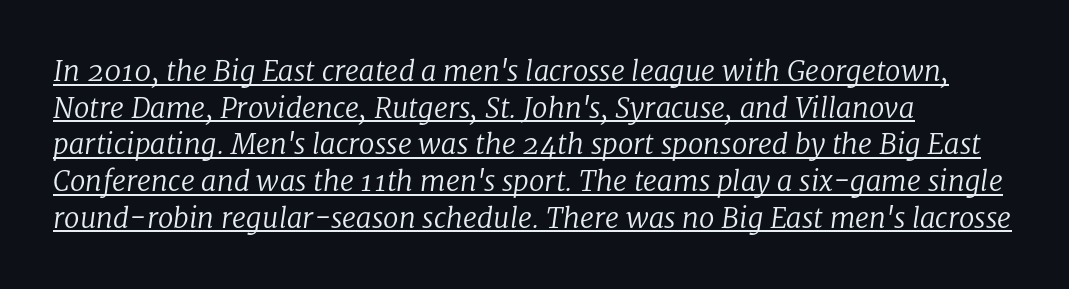
The words here are underlined. Serifs: yes, visible at the terminals of the letterforms. Ink coverage per letter is moderate at most. What's the leading like? Ordinary, nothing unusual. Short and long lines alike share a common starting point at left.
